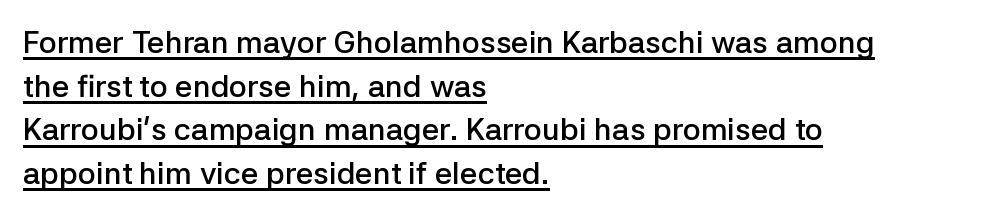
Q: Is the text bold? A: Semi-bold.
Q: Is the text italic (slanted)? A: No, it is upright.
Q: Is the typeface a serif or a sans-serif typeface? A: Sans-serif.
Q: Is the text underlined? A: Yes.
Q: How is the paragraph aligned? A: Left-aligned.
Q: Is the spacing between letters normal or unusually wide? A: Normal.
Q: Is the spacing between lines tight, normal or loose? A: Normal.
Q: Width (condensed, normal, or wide)? A: Normal.
Q: Stroke contrast? A: Low.
Q: x-height? A: Medium.
Q: Monospaced? A: No.
